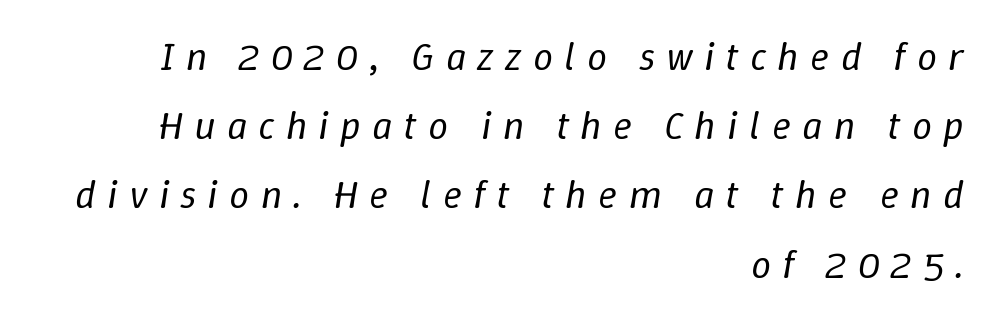
{"italic": "yes", "lean": "right", "slant_degrees": 9, "bold": "no", "weight": "regular", "width": "normal", "stroke_contrast": "low", "x_height": "medium", "monospaced": "no", "underline": "no", "align": "right", "line_spacing_ratio": 1.73, "letter_spacing": "wide", "letter_spacing_em": 0.28, "glyph_px": 40}
